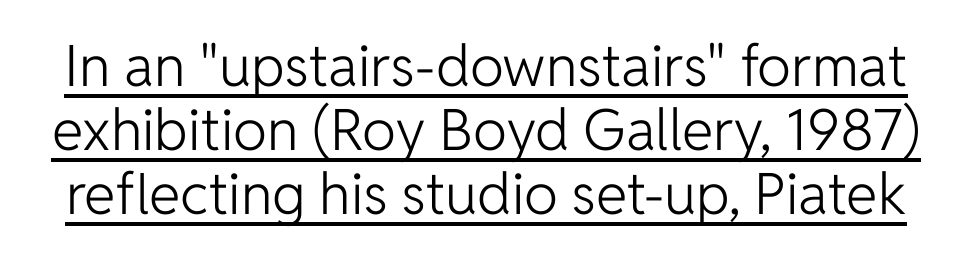
The image shows 57 px light sans-serif type, upright; set tight line spacing (1.12x), normal letter spacing, underlined; low stroke contrast and a medium x-height.
